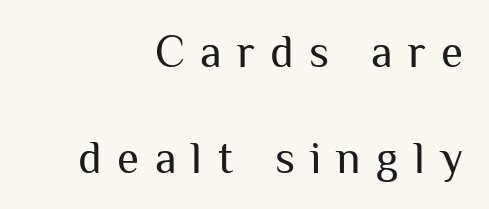
The image shows 45 px regular-weight sans-serif type, upright; set right-aligned, loose line spacing (2.35x), unusually wide letter spacing (+0.34 em), not underlined; medium stroke contrast and a medium x-height.
